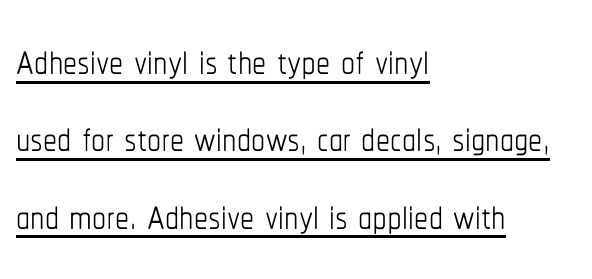
Stroke mass is kept to a normal reading level or below. Whoever set this chose a conventional vertical rhythm. The letterforms sit shoulder to shoulder at normal distance. You could not count columns in this text — the font is proportionally spaced.
